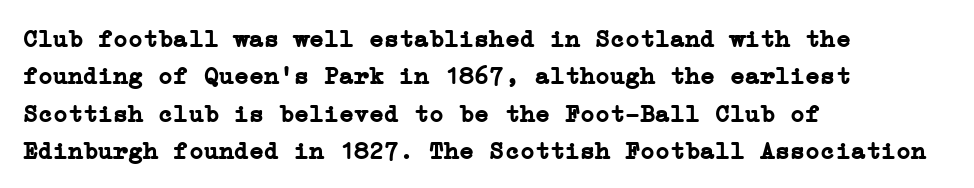
Q: Is the text bold? A: Yes.
Q: Is the text italic (slanted)? A: No, it is upright.
Q: Is the text underlined? A: No.
Q: How is the paragraph aligned? A: Left-aligned.
Q: Is the spacing between letters normal or unusually wide? A: Normal.
Q: Is the spacing between lines tight, normal or loose? A: Normal.
